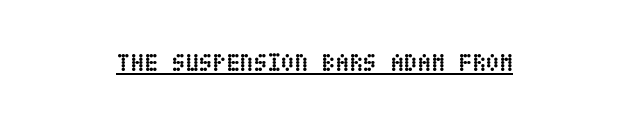
The image shows 25 px bold type, upright; set centered, normal letter spacing, underlined.
